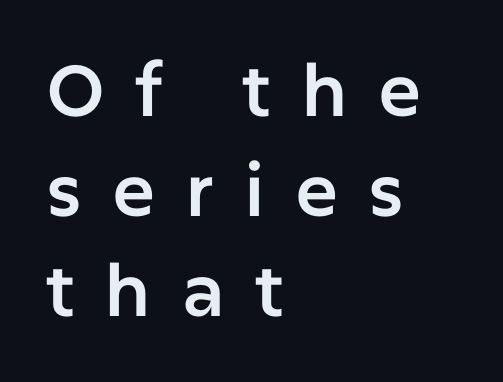
Q: Is the text italic (slanted)? A: No, it is upright.
Q: Is the typeface a serif or a sans-serif typeface? A: Sans-serif.
Q: Is the text underlined? A: No.
Q: How is the paragraph aligned? A: Left-aligned.
Q: Is the spacing between letters normal or unusually wide? A: Unusually wide.
Q: Is the spacing between lines tight, normal or loose? A: Normal.
Q: Width (condensed, normal, or wide)? A: Normal.
Q: Stroke contrast? A: Low.
Q: x-height? A: Medium.
Q: Monospaced? A: No.
